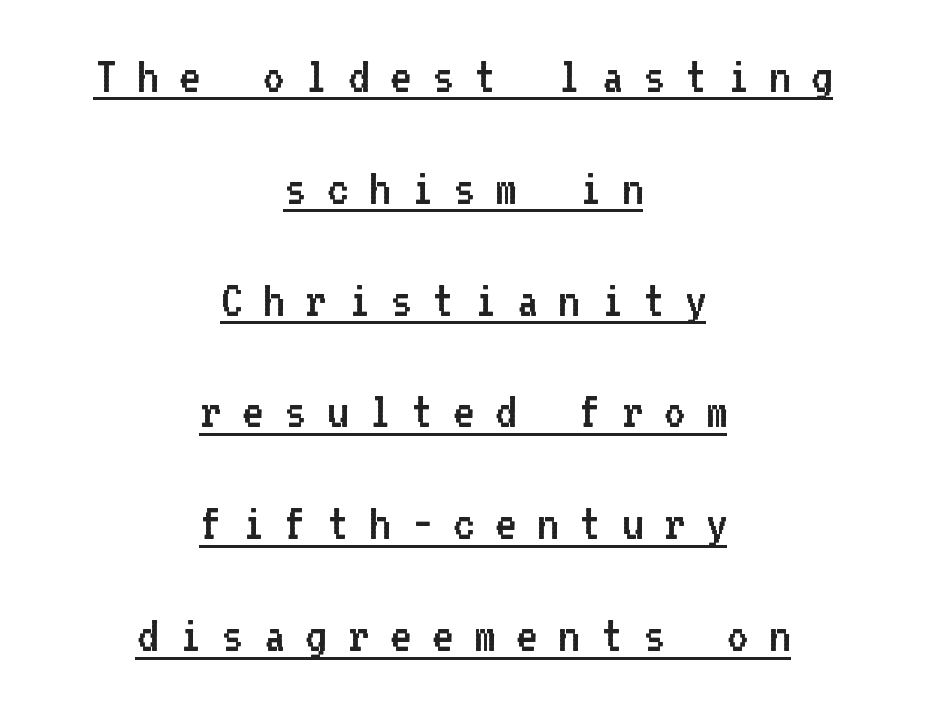
The image shows 53 px regular-weight sans-serif type, upright, monospaced; set centered, loose line spacing (2.11x), unusually wide letter spacing (+0.38 em), underlined; low stroke contrast and a medium x-height.
